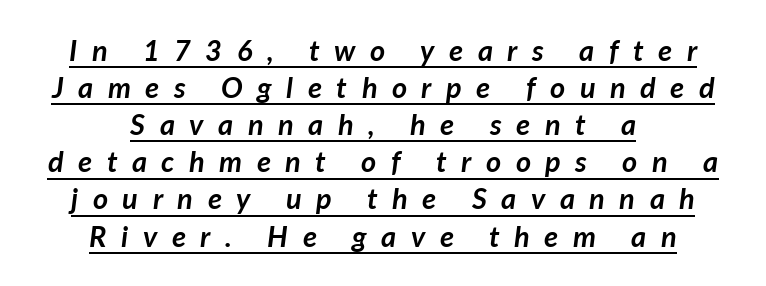
{"italic": "yes", "lean": "right", "slant_degrees": 7, "bold": "yes", "weight": "semibold", "width": "normal", "stroke_contrast": "low", "x_height": "medium", "monospaced": "no", "underline": "yes", "align": "center", "line_spacing": "normal", "line_spacing_ratio": 1.28, "letter_spacing": "wide", "letter_spacing_em": 0.5, "glyph_px": 29}
